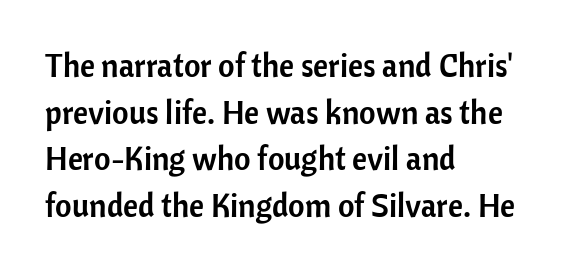
Q: Is the text italic (slanted)? A: No, it is upright.
Q: Is the typeface a serif or a sans-serif typeface? A: Sans-serif.
Q: Is the text underlined? A: No.
Q: How is the paragraph aligned? A: Left-aligned.
Q: Is the spacing between letters normal or unusually wide? A: Normal.
Q: Is the spacing between lines tight, normal or loose? A: Normal.
Q: Width (condensed, normal, or wide)? A: Normal.
Q: Stroke contrast? A: Low.
Q: x-height? A: Medium.
Q: Monospaced? A: No.
